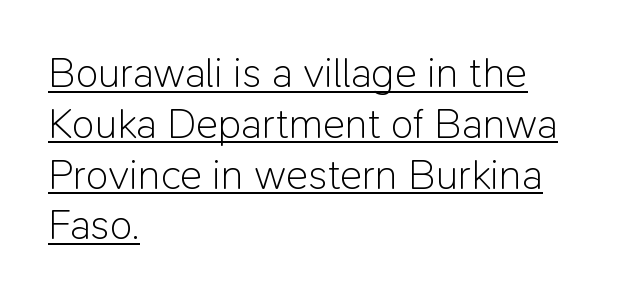
Q: Is the text bold? A: No.
Q: Is the text italic (slanted)? A: No, it is upright.
Q: Is the typeface a serif or a sans-serif typeface? A: Sans-serif.
Q: Is the text underlined? A: Yes.
Q: How is the paragraph aligned? A: Left-aligned.
Q: Is the spacing between letters normal or unusually wide? A: Normal.
Q: Width (condensed, normal, or wide)? A: Normal.
Q: Stroke contrast? A: Low.
Q: x-height? A: Medium.
Q: Monospaced? A: No.
